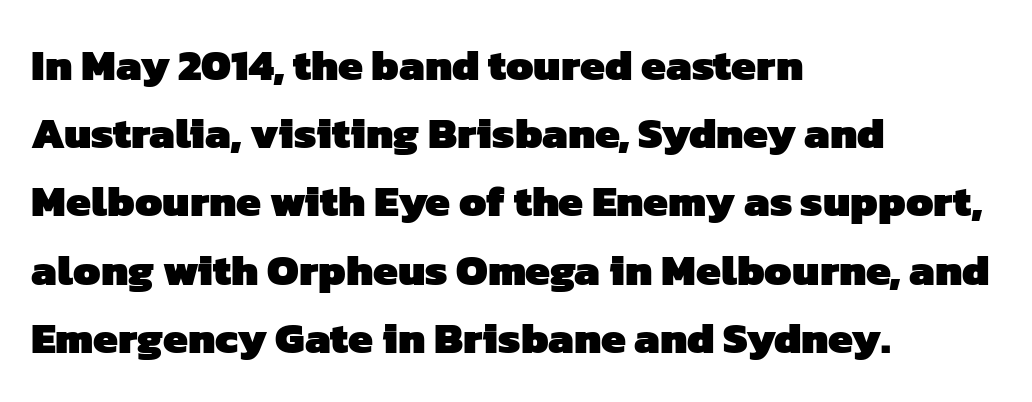
The image shows 44 px heavy sans-serif type; set left-aligned, normal line spacing (1.55x), normal letter spacing, not underlined; low stroke contrast and a medium x-height.
